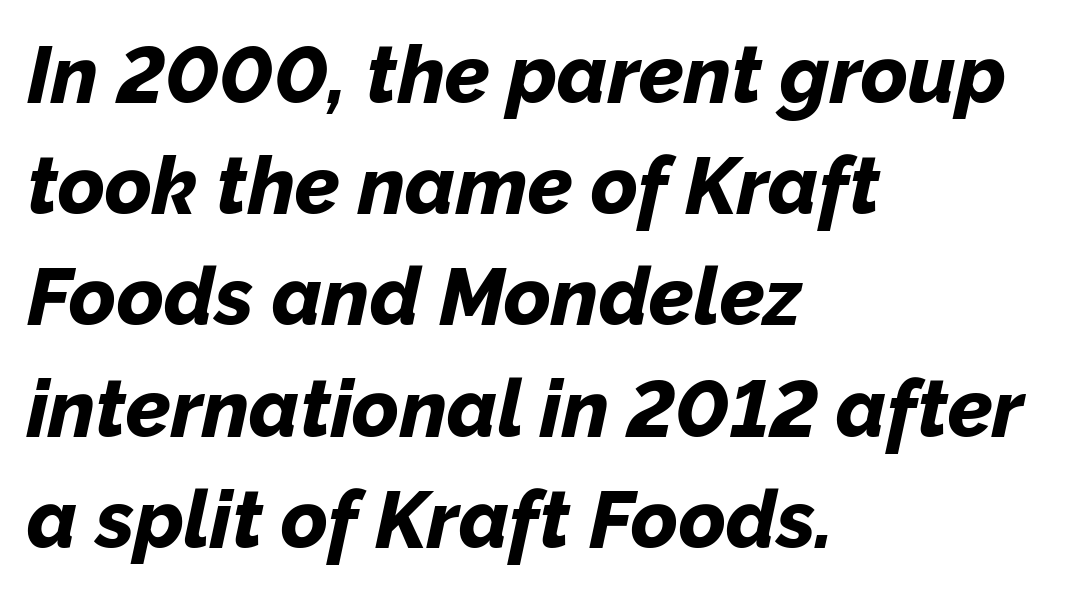
The image shows 80 px bold type, italic (leaning right); set left-aligned, normal line spacing (1.39x), normal letter spacing, not underlined; low stroke contrast and a medium x-height.
